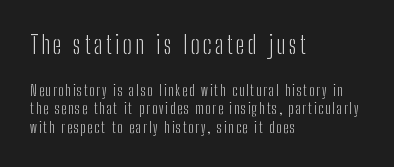
This is not heavy type; no bold has been used. This layout puts the oversized block above and the modest block below. Upright lettering throughout. Left-aligned paragraph, ragged on the right.
